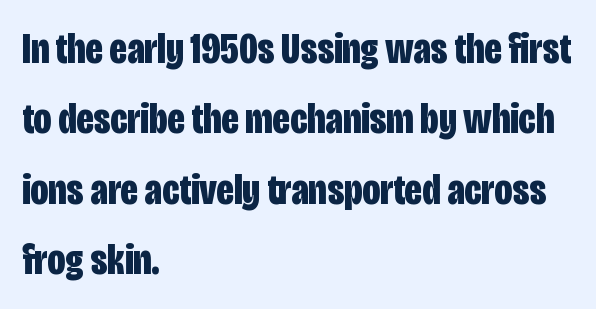
The image shows 44 px bold, condensed sans-serif type, upright; set left-aligned, normal line spacing (1.6x), normal letter spacing, not underlined; low stroke contrast and a large x-height.
